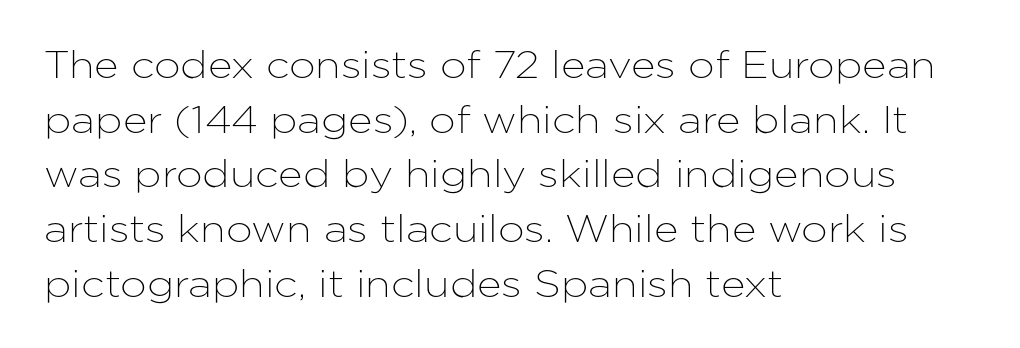
Q: Is the text italic (slanted)? A: No, it is upright.
Q: Is the typeface a serif or a sans-serif typeface? A: Sans-serif.
Q: Is the text underlined? A: No.
Q: How is the paragraph aligned? A: Left-aligned.
Q: Is the spacing between letters normal or unusually wide? A: Normal.
Q: Is the spacing between lines tight, normal or loose? A: Normal.
Q: Width (condensed, normal, or wide)? A: Normal.
Q: Stroke contrast? A: Low.
Q: x-height? A: Medium.
Q: Monospaced? A: No.
